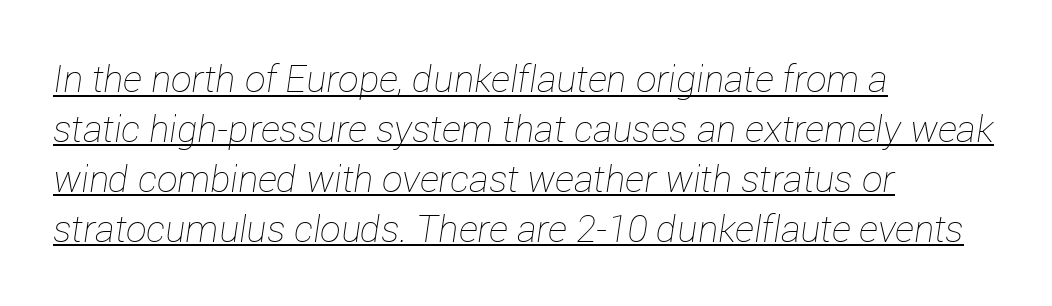
The image shows 37 px thin type, italic (leaning right); set left-aligned, normal line spacing (1.35x), normal letter spacing, underlined; low stroke contrast and a medium x-height.
